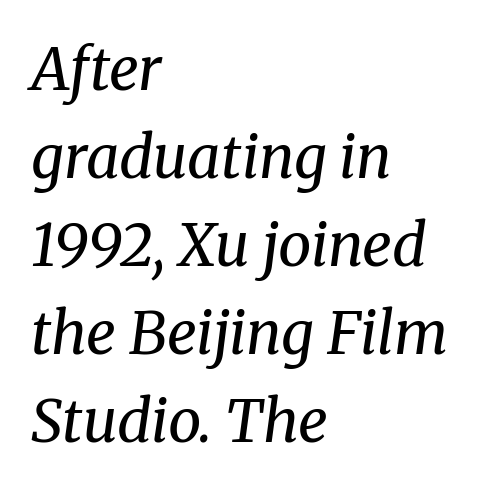
The image shows 59 px regular-weight serif type, italic (leaning right); set left-aligned, normal line spacing (1.49x), normal letter spacing, not underlined; medium stroke contrast and a medium x-height.
